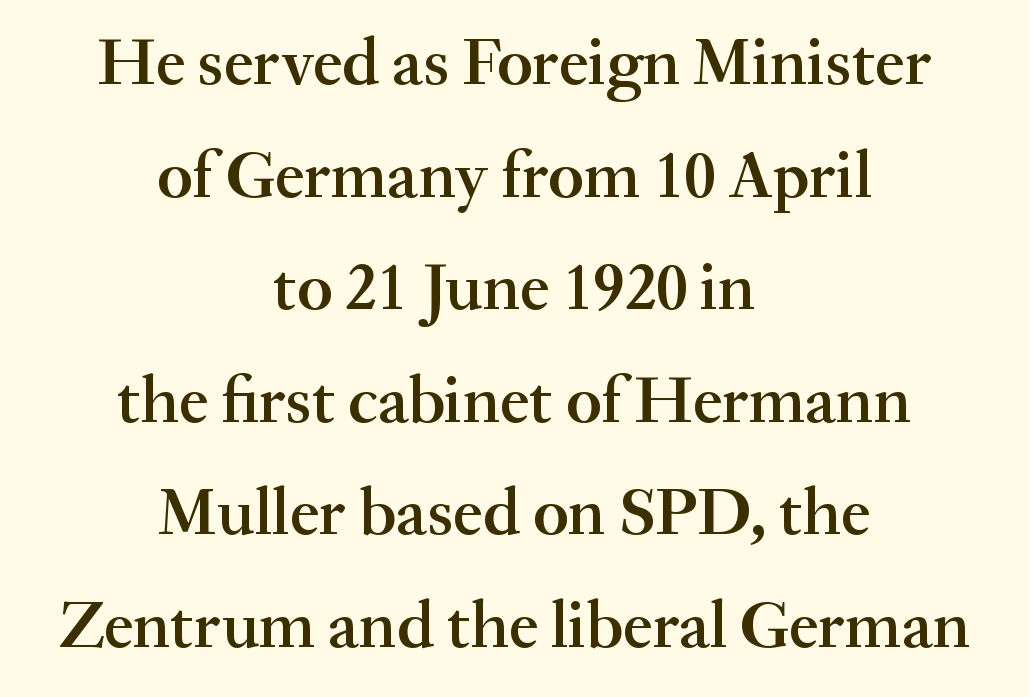
The image shows 67 px semibold serif type, upright; set centered, normal line spacing (1.68x), normal letter spacing, not underlined; medium stroke contrast and a small x-height.
